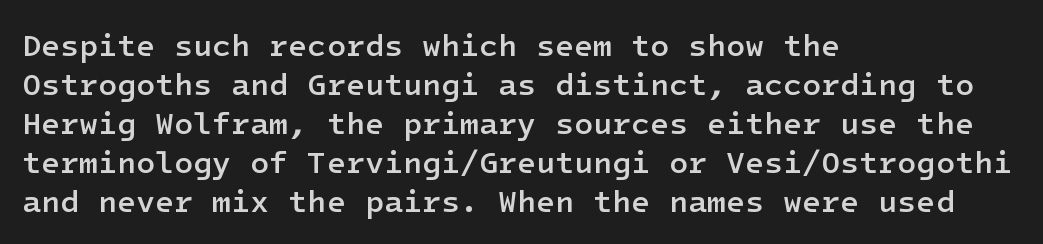
The image shows 31 px semibold sans-serif type, upright; set left-aligned, normal line spacing (1.26x), normal letter spacing, not underlined; low stroke contrast and a medium x-height.
